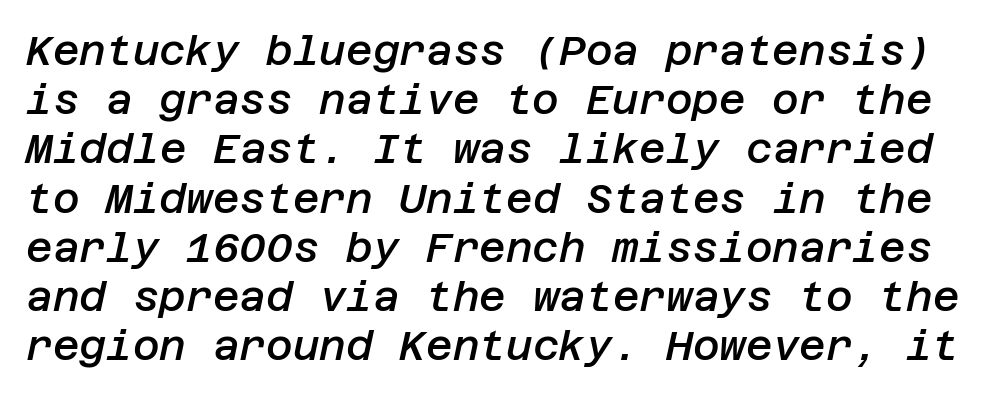
The image shows 41 px semibold type, italic (leaning right); set line spacing 1.2x, normal letter spacing, not underlined; low stroke contrast and a large x-height.
